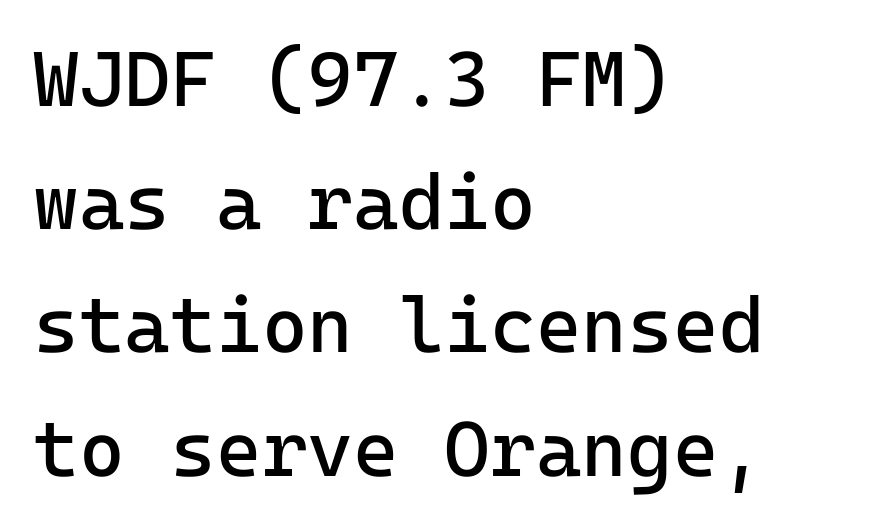
{"serif": "no", "italic": "no", "bold": "no", "weight": "regular", "width": "normal", "stroke_contrast": "low", "x_height": "medium", "underline": "no", "align": "left", "line_spacing": "normal", "line_spacing_ratio": 1.58, "letter_spacing": "normal", "letter_spacing_em": 0.0, "glyph_px": 78}
